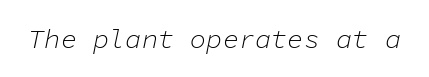
Bare-footed words on every line. Compared with a typical body face, this is equally light or lighter still. Spacing between characters is what you'd get straight out of the box. These lines were composed using italics.
